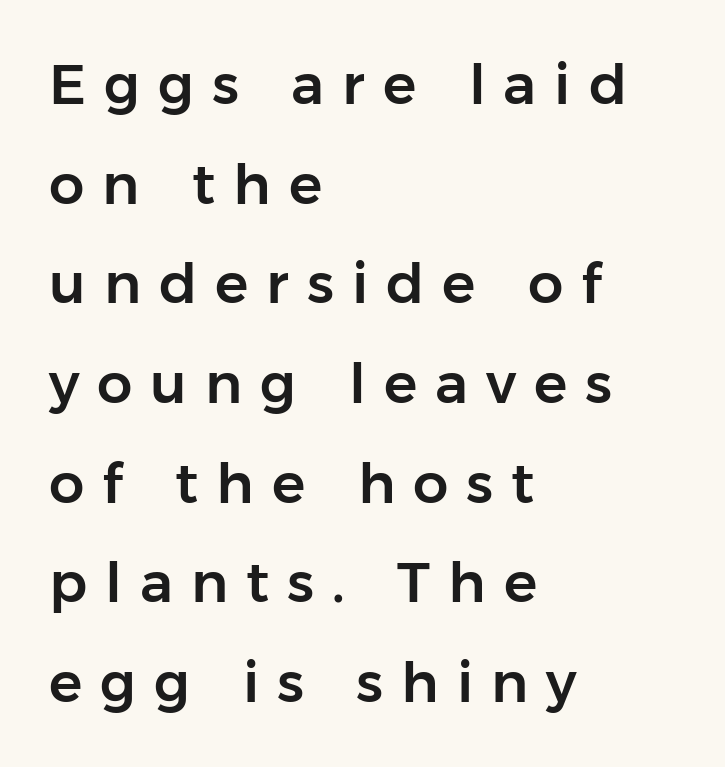
Q: Is the text italic (slanted)? A: No, it is upright.
Q: Is the typeface a serif or a sans-serif typeface? A: Sans-serif.
Q: Is the text underlined? A: No.
Q: How is the paragraph aligned? A: Left-aligned.
Q: Is the spacing between letters normal or unusually wide? A: Unusually wide.
Q: Width (condensed, normal, or wide)? A: Normal.
Q: Stroke contrast? A: Low.
Q: x-height? A: Medium.
Q: Monospaced? A: No.
